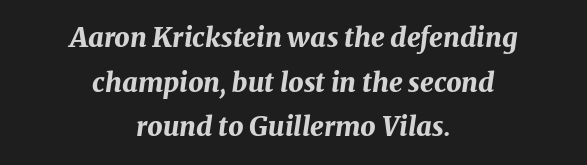
Q: Is the text bold? A: Yes.
Q: Is the text italic (slanted)? A: Yes, it leans right by about 8 degrees.
Q: Is the text underlined? A: No.
Q: How is the paragraph aligned? A: Centered.
Q: Is the spacing between letters normal or unusually wide? A: Normal.
Q: Is the spacing between lines tight, normal or loose? A: Normal.
